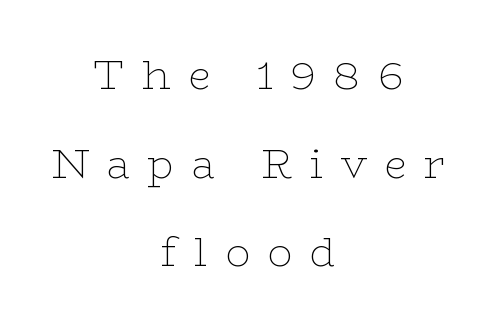
Quick note: not italic, upright. Summary of vertical rhythm: relaxed, with wide interline spacing. A typesetter would label this face a serif. Summary of weight: not heavy and not bold.
